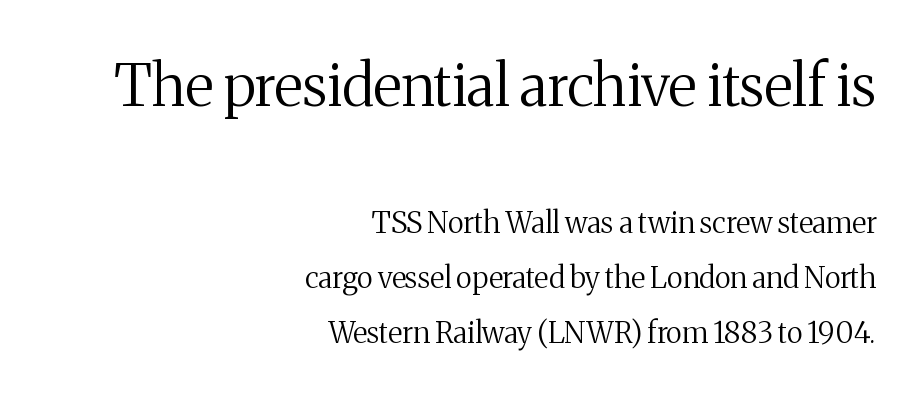
The lines in this sample share a right terminus and differ only in where they begin. Look at the bottom of the vertical strokes: they flare into serifs here. No italicization has been applied; the sample stays upright. Each word holds together tightly as a unit, with standard inter-letter gaps.
